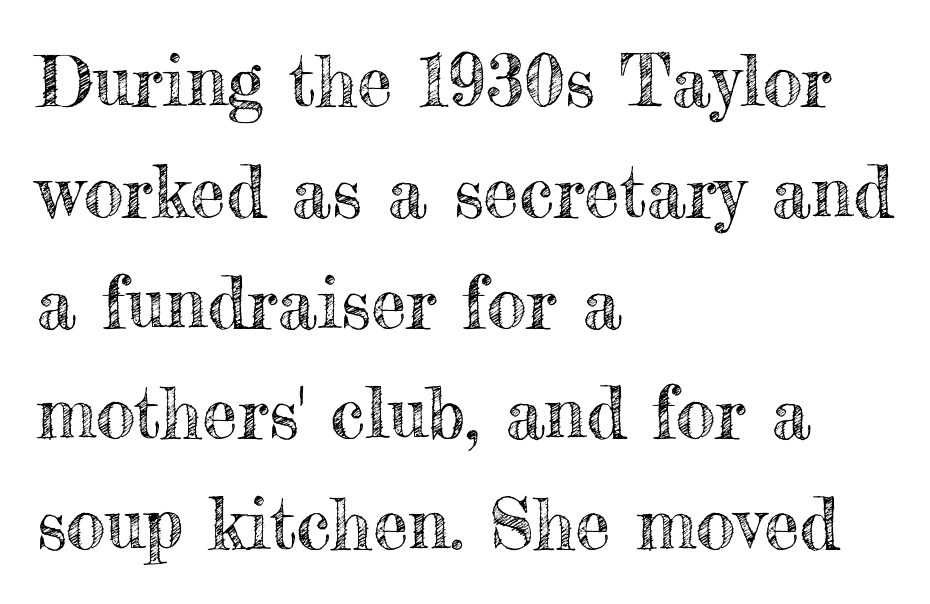
Q: Is the text italic (slanted)? A: No, it is upright.
Q: Is the text underlined? A: No.
Q: How is the paragraph aligned? A: Left-aligned.
Q: Is the spacing between letters normal or unusually wide? A: Normal.
Q: Is the spacing between lines tight, normal or loose? A: Normal.
Q: Width (condensed, normal, or wide)? A: Normal.
Q: x-height? A: Small.
Q: Monospaced? A: No.
